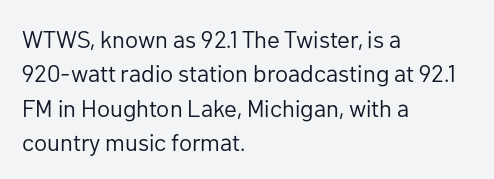
{"italic": "no", "bold": "no", "underline": "no", "align": "left", "line_spacing": "normal", "line_spacing_ratio": 1.43, "letter_spacing": "normal", "letter_spacing_em": 0.0, "glyph_px": 24}
